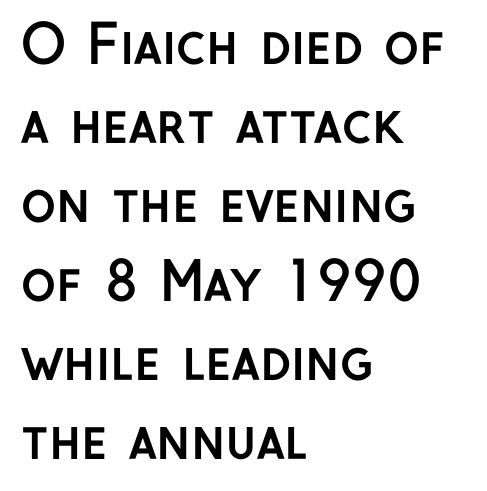
The image shows 53 px semibold sans-serif type, upright; set left-aligned, normal line spacing (1.49x), normal letter spacing, not underlined; low stroke contrast and a medium x-height.
